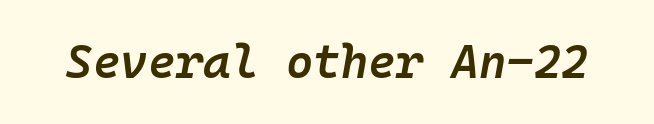
{"italic": "yes", "lean": "right", "slant_degrees": 10, "bold": "semi", "weight": "semibold", "width": "normal", "stroke_contrast": "low", "x_height": "medium", "monospaced": "yes", "underline": "no", "letter_spacing": "normal", "letter_spacing_em": 0.0, "glyph_px": 47}
